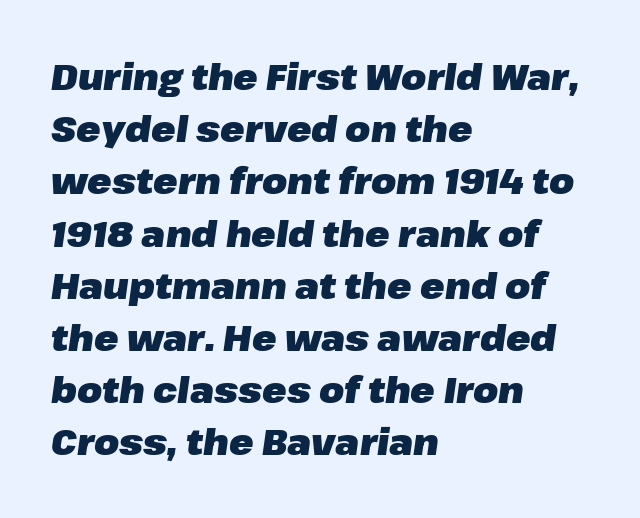
Type without underlining. These words are printed bold, with thick strokes throughout. How are the letters spaced? Ordinarily, with no added tracking. Quick note: interline space is typical. Reading down the block, your eye returns to a fixed left position each line.
